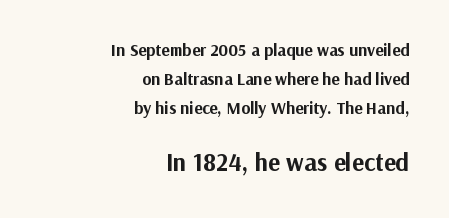
Q: Is the text bold? A: Yes.
Q: Is the text italic (slanted)? A: No, it is upright.
Q: Is the text underlined? A: No.
Q: How is the paragraph aligned? A: Right-aligned.
Q: Is the spacing between letters normal or unusually wide? A: Normal.
Q: Is the spacing between lines tight, normal or loose? A: Normal.
Q: Which block of text is set in a larger size, the first (top) or the second (bottom)? A: The second (bottom) one.
